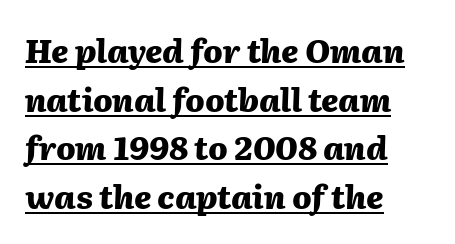
Thick stems and heavy bowls — unmistakably bold. When letters slant like this, we call the style italic. The lines in this sample share a left origin and differ only in where they stop. The space between consecutive lines is moderate. The string is rendered with underlining switched on.
